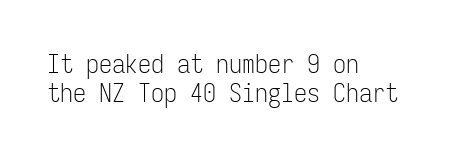
Q: Is the text bold? A: No.
Q: Is the text italic (slanted)? A: No, it is upright.
Q: Is the text underlined? A: No.
Q: How is the paragraph aligned? A: Left-aligned.
Q: Is the spacing between letters normal or unusually wide? A: Normal.
Q: Is the spacing between lines tight, normal or loose? A: Tight.
